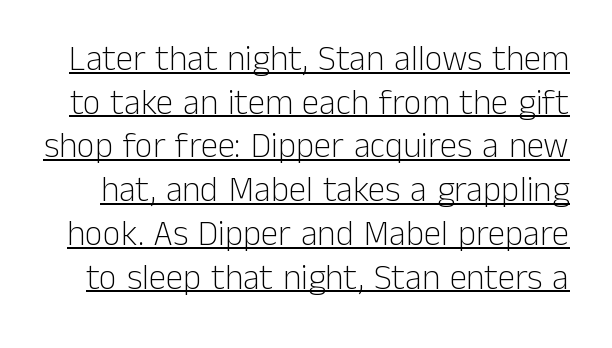
The image shows 35 px light sans-serif type, upright; set normal line spacing (1.25x), normal letter spacing, underlined; low stroke contrast and a medium x-height.
